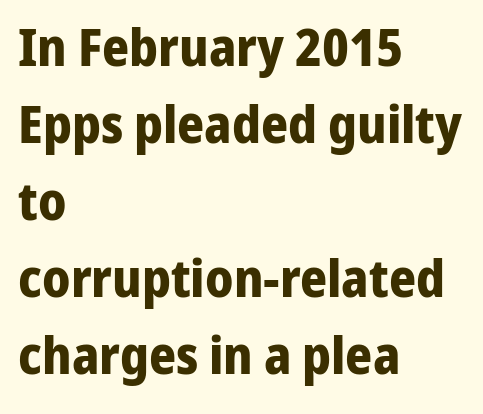
{"serif": "no", "italic": "no", "bold": "yes", "weight": "bold", "width": "normal", "stroke_contrast": "low", "x_height": "medium", "monospaced": "no", "underline": "no", "align": "left", "line_spacing": "normal", "line_spacing_ratio": 1.48, "letter_spacing": "normal", "letter_spacing_em": 0.0, "glyph_px": 52}
